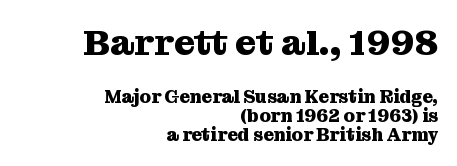
Q: Is the text bold? A: Yes.
Q: Is the text italic (slanted)? A: No, it is upright.
Q: Is the typeface a serif or a sans-serif typeface? A: Serif.
Q: Is the text underlined? A: No.
Q: How is the paragraph aligned? A: Right-aligned.
Q: Is the spacing between letters normal or unusually wide? A: Normal.
Q: Is the spacing between lines tight, normal or loose? A: Tight.
Q: Which block of text is set in a larger size, the first (top) or the second (bottom)? A: The first (top) one.
Q: Width (condensed, normal, or wide)? A: Normal.
Q: Stroke contrast? A: Medium.
Q: x-height? A: Medium.
Q: Monospaced? A: No.
